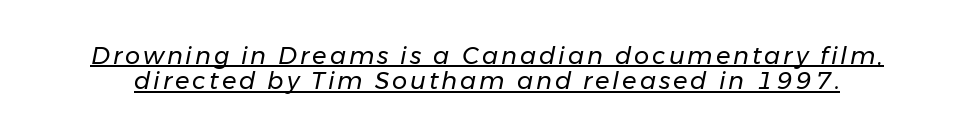
The image shows 24 px text type, italic (leaning right); set tight line spacing (1.06x), underlined.
